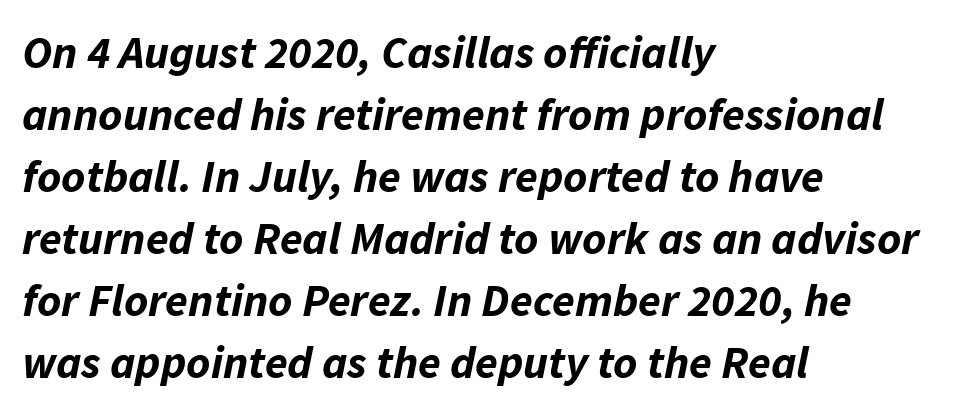
Q: Is the text bold? A: Yes.
Q: Is the text italic (slanted)? A: Yes, it leans right by about 11 degrees.
Q: Is the text underlined? A: No.
Q: How is the paragraph aligned? A: Left-aligned.
Q: Is the spacing between letters normal or unusually wide? A: Normal.
Q: Is the spacing between lines tight, normal or loose? A: Normal.
Q: Width (condensed, normal, or wide)? A: Normal.
Q: Stroke contrast? A: Low.
Q: x-height? A: Medium.
Q: Monospaced? A: No.
